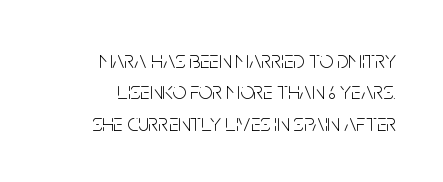
Q: Is the text bold? A: No.
Q: Is the text italic (slanted)? A: No, it is upright.
Q: Is the text underlined? A: No.
Q: Is the spacing between letters normal or unusually wide? A: Normal.
Q: Is the spacing between lines tight, normal or loose? A: Normal.
